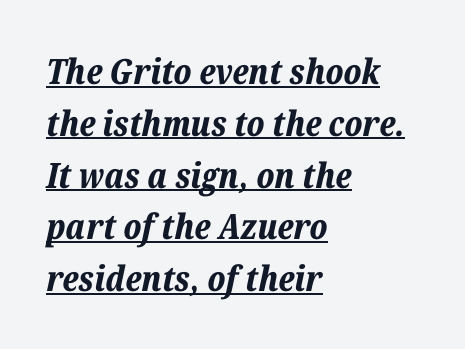
Q: Is the text bold? A: Yes.
Q: Is the text italic (slanted)? A: Yes, it leans right by about 12 degrees.
Q: Is the text underlined? A: Yes.
Q: How is the paragraph aligned? A: Left-aligned.
Q: Is the spacing between letters normal or unusually wide? A: Normal.
Q: Is the spacing between lines tight, normal or loose? A: Normal.
Q: Width (condensed, normal, or wide)? A: Normal.
Q: Stroke contrast? A: Low.
Q: x-height? A: Medium.
Q: Monospaced? A: No.
